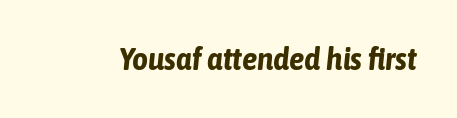
Strokes here are thick enough to call this a true bold. The face used here has a pronounced slope to its letters. Think of a printed novel: that variable character pitch is what you see here. You could call the tracking neutral — neither tight nor loose. The glyphs are unaccompanied by any horizontal stroke below them.
